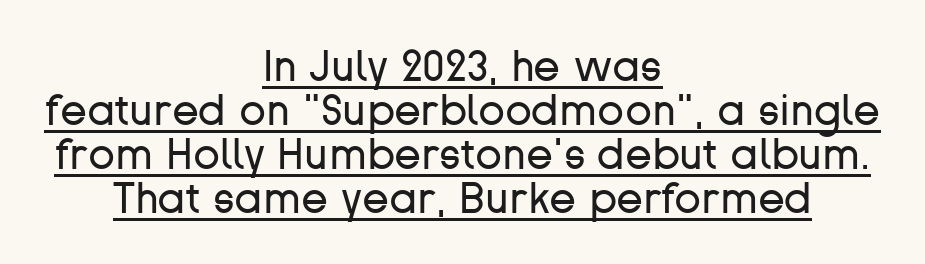
The passage is arranged like a title page — every line centered. These lines are rendered in a variable-pitch font. Spacing between characters is what you'd get straight out of the box. Leading is clearly below the norm, producing a dense column. Descenders here cross a horizontal rule under the line. A roman cut, with each character standing at attention.
